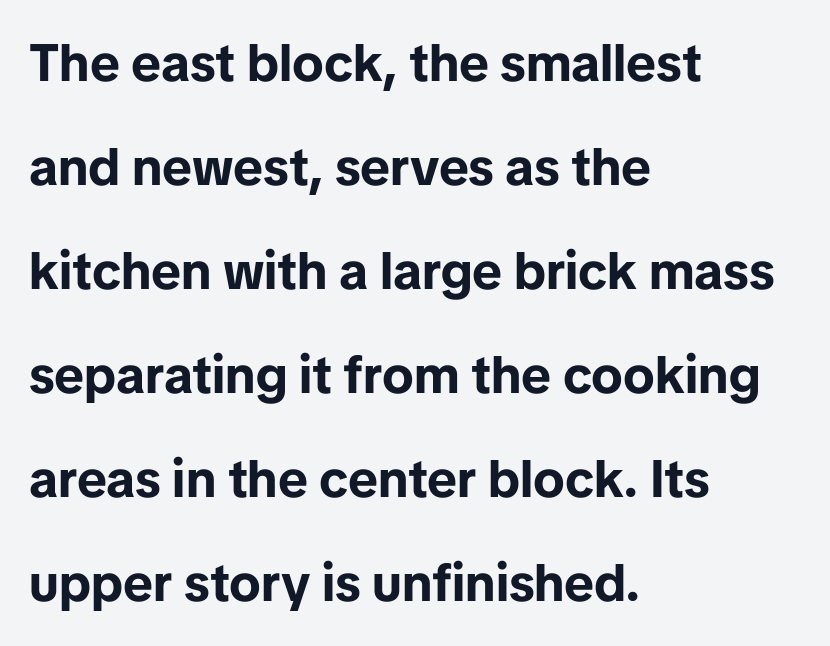
Posture: upright roman. Words appear dense and cohesive because spacing is normal. The text was rendered using a sans face with plain stroke endings. A typesetter would call this proportional, since set widths differ per character.
